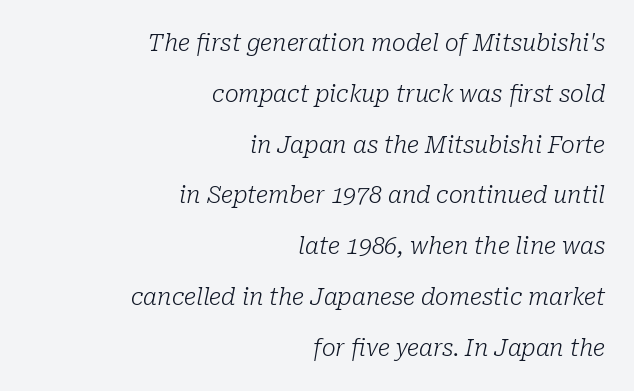
Q: Is the text bold? A: No.
Q: Is the text italic (slanted)? A: Yes, it leans right by about 10 degrees.
Q: Is the text underlined? A: No.
Q: How is the paragraph aligned? A: Right-aligned.
Q: Is the spacing between letters normal or unusually wide? A: Normal.
Q: Is the spacing between lines tight, normal or loose? A: Loose.
